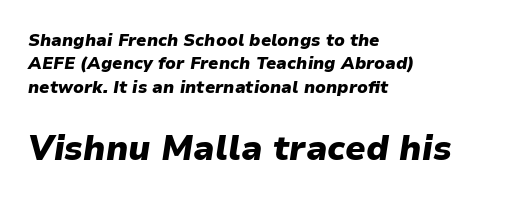
The image shows 34 px heavy type, italic (leaning right); set left-aligned, normal line spacing (1.37x), normal letter spacing, not underlined; the second (bottom) block is 2.0x larger; low stroke contrast and a medium x-height.
